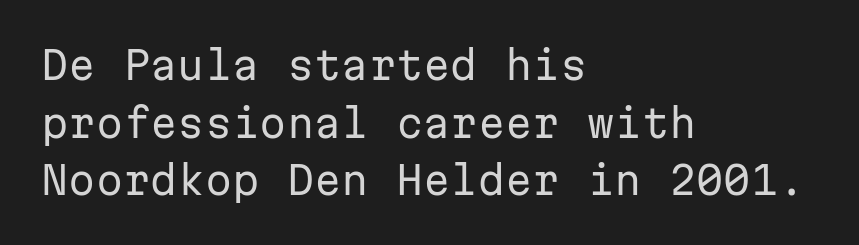
Q: Is the text bold? A: No.
Q: Is the text italic (slanted)? A: No, it is upright.
Q: Is the typeface a serif or a sans-serif typeface? A: Sans-serif.
Q: Is the text underlined? A: No.
Q: How is the paragraph aligned? A: Left-aligned.
Q: Is the spacing between letters normal or unusually wide? A: Normal.
Q: Is the spacing between lines tight, normal or loose? A: Normal.
Q: Width (condensed, normal, or wide)? A: Normal.
Q: Stroke contrast? A: Low.
Q: x-height? A: Medium.
Q: Monospaced? A: Yes.
